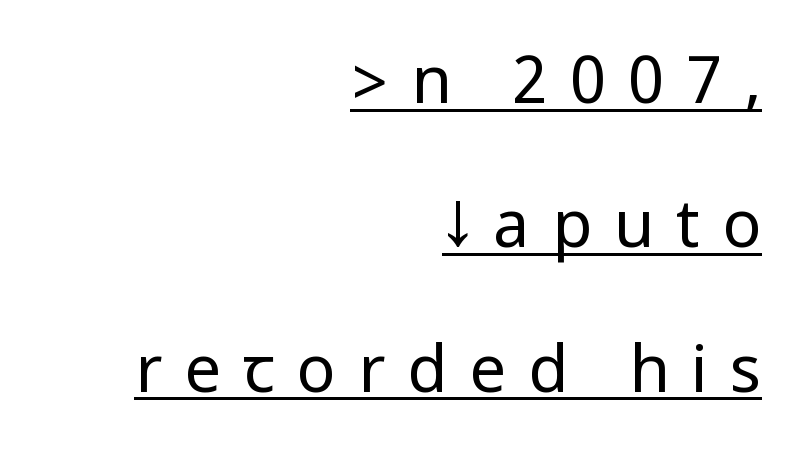
{"serif": "no", "italic": "no", "bold": "no", "weight": "regular", "width": "condensed", "stroke_contrast": "low", "underline": "yes", "align": "right", "line_spacing": "loose", "line_spacing_ratio": 2.22, "letter_spacing": "wide", "letter_spacing_em": 0.34, "glyph_px": 65}
